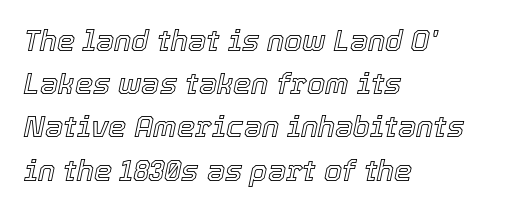
Short note: letters normally spaced. The passage shown is not underscored anywhere. Short and long lines alike share a common starting point at left. The letters are slanted; this is an italic face.
